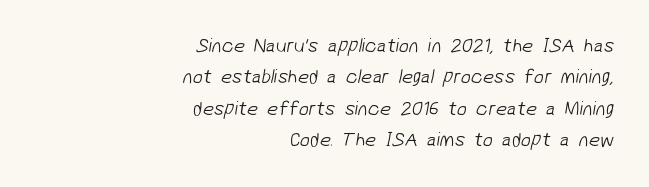
Q: Is the text bold? A: No.
Q: Is the text underlined? A: No.
Q: How is the paragraph aligned? A: Right-aligned.
Q: Is the spacing between letters normal or unusually wide? A: Normal.
Q: Is the spacing between lines tight, normal or loose? A: Normal.
